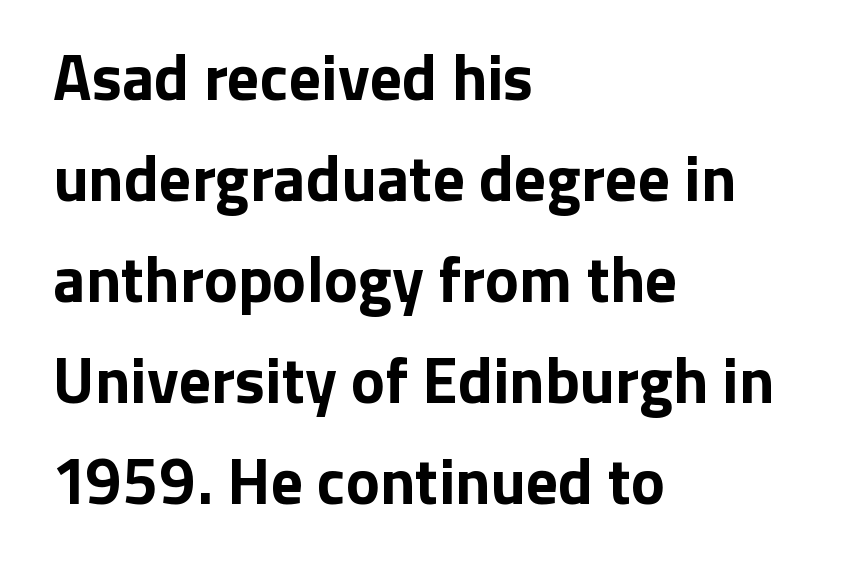
Q: Is the text bold? A: Yes.
Q: Is the text italic (slanted)? A: No, it is upright.
Q: Is the typeface a serif or a sans-serif typeface? A: Sans-serif.
Q: Is the text underlined? A: No.
Q: How is the paragraph aligned? A: Left-aligned.
Q: Is the spacing between letters normal or unusually wide? A: Normal.
Q: Is the spacing between lines tight, normal or loose? A: Normal.
Q: Width (condensed, normal, or wide)? A: Normal.
Q: Stroke contrast? A: Low.
Q: x-height? A: Medium.
Q: Monospaced? A: No.
